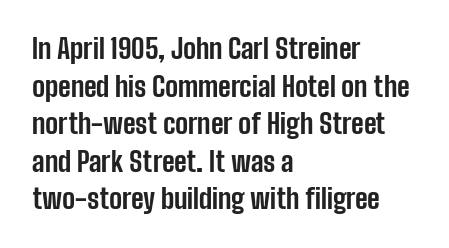
Its strokes are broad and dark, the hallmark of bold type. The letterforms sit shoulder to shoulder at normal distance. Horizontal alignment here is leftward, the default for most running prose. Each new line begins a customary step beneath the previous one. Has an underline been added? It has not. Characters remain perfectly vertical along every line.
